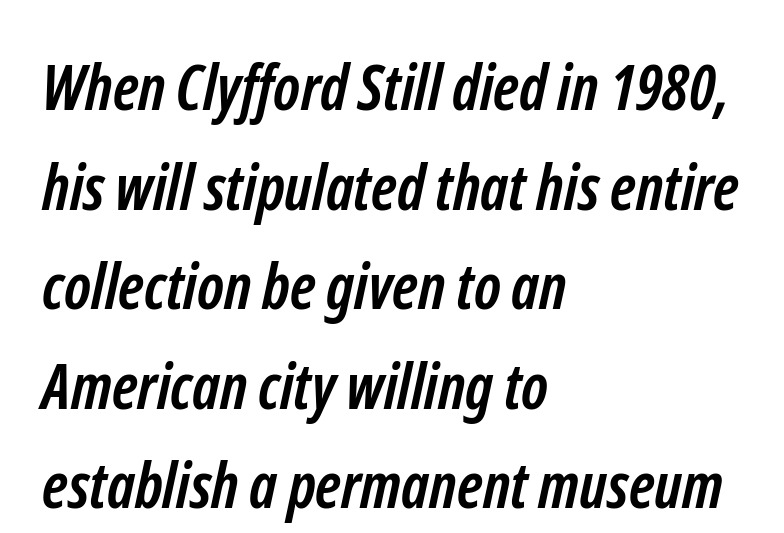
Where is the straight margin? On the left. Strong, thick strokes mark this as bold type. Reading down the column, the eye jumps a familiar distance to each next line. Underlining? Definitely not there. The face used here is proportionally spaced, like ordinary book or web type. Here the glyphs are tracked normally, forming tight word shapes.
